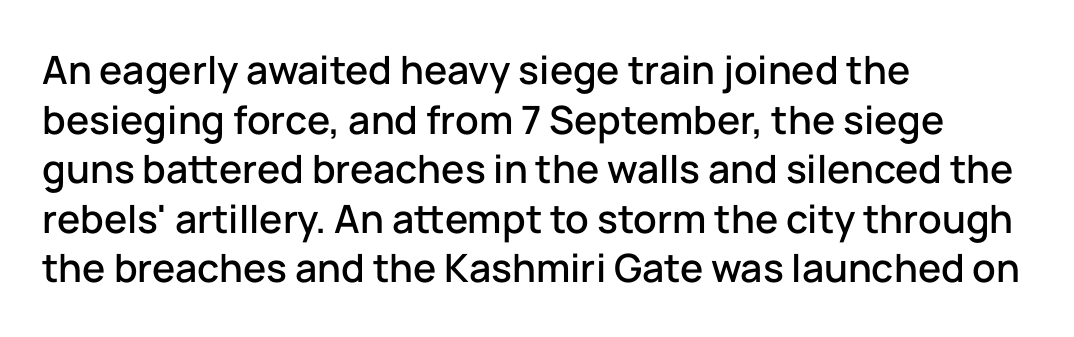
Lines of text with bare space underneath. A roman cut, with each character standing at attention. This block has exactly the height ordinary leading produces. The compositor pushed each line to the left boundary. Default kerning and tracking; the words read as compact shapes.
